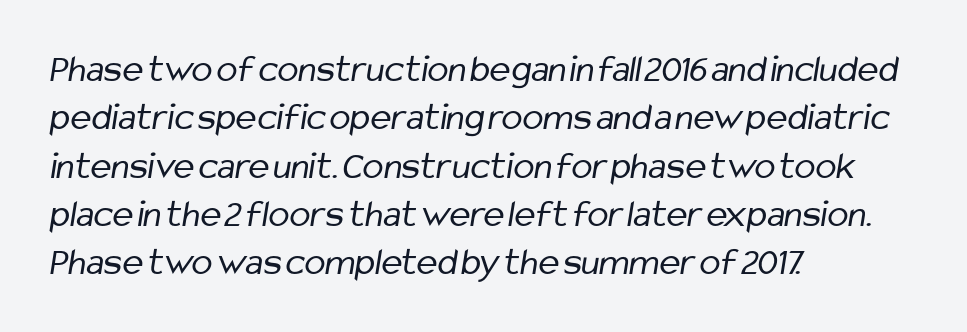
The glyphs are unaccompanied by any horizontal stroke below them. This rendering employs a face without finishing strokes, i.e., a sans-serif. Characters follow at the spacing the type designer built in. No chunkiness to these letters — they're not bold. Is this a fixed-width face? No — the glyphs have proportional, varying widths. These lines are set flush left with a ragged right edge.
